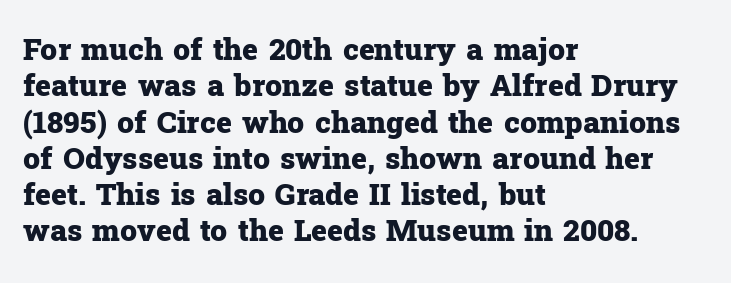
Q: Is the text bold? A: Yes.
Q: Is the text italic (slanted)? A: No, it is upright.
Q: Is the typeface a serif or a sans-serif typeface? A: Serif.
Q: Is the text underlined? A: No.
Q: How is the paragraph aligned? A: Left-aligned.
Q: Is the spacing between letters normal or unusually wide? A: Normal.
Q: Width (condensed, normal, or wide)? A: Normal.
Q: Stroke contrast? A: Low.
Q: x-height? A: Medium.
Q: Monospaced? A: No.
